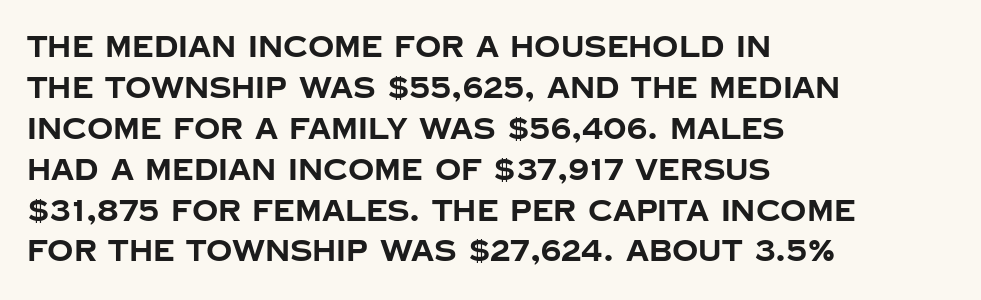
Notice how descenders clear the ascenders below comfortably — that's standard leading. The axis of the letterforms is exactly vertical. Strong, thick strokes mark this as bold type. Does the copy run flush right? No — it runs flush left.
